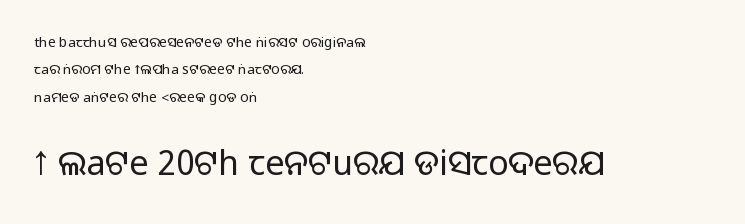
The image shows 34 px sans-serif type, upright; set left-aligned, loose line spacing (1.95x), normal letter spacing, not underlined; the second (bottom) block is 2.43x larger; medium stroke contrast.
